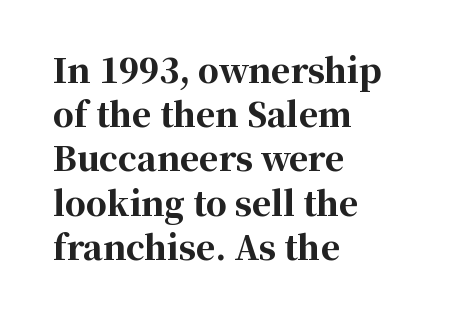
The image shows 33 px bold serif type, upright; set left-aligned, normal line spacing (1.34x), normal letter spacing, not underlined; high stroke contrast and a medium x-height.
